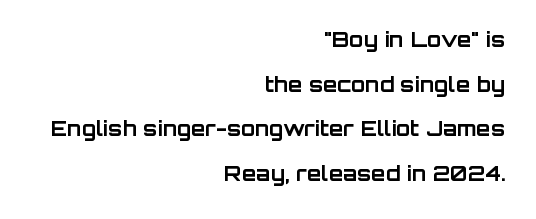
{"italic": "no", "bold": "yes", "underline": "no", "align": "right", "line_spacing": "loose", "line_spacing_ratio": 2.13, "letter_spacing": "normal", "letter_spacing_em": 0.0, "glyph_px": 21}
